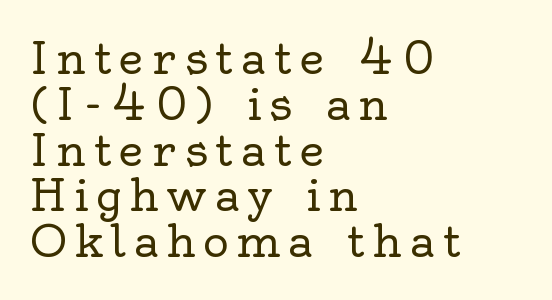
The image shows 44 px regular-weight serif type, upright; set left-aligned, tight line spacing (1.04x), not underlined; a small x-height.
